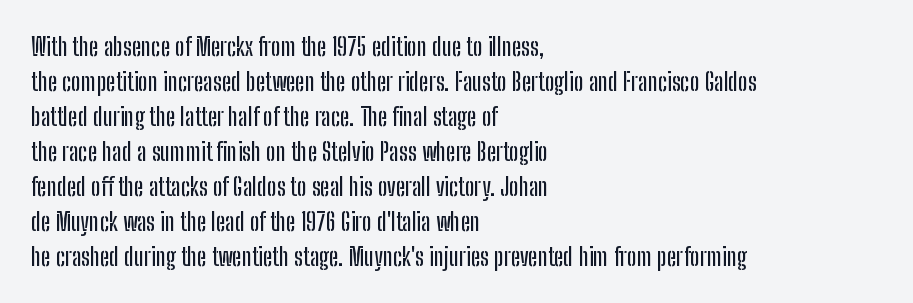
The rendering uses a moderate line-height, typical for paragraphs. A typesetter would call this zero additional tracking. Teacher's note: observe the even left margin — that is flush-left alignment. The string is rendered with underlining switched off. Posture: straight, roman, zero tilt.
